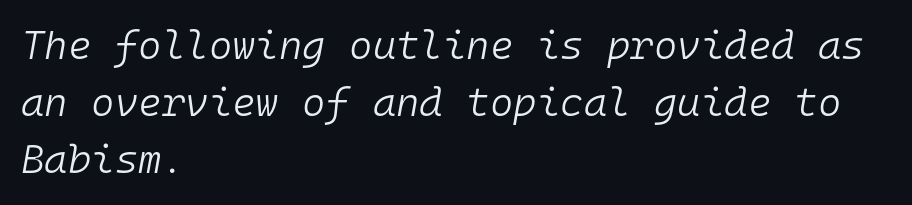
These lines are rendered in a fixed-pitch font. Would a proofreader flag this as italicized? Yes. Horizontal bands of white between lines are of average thickness. You could call the tracking neutral — neither tight nor loose. Any mark beneath the type? The region is blank.
